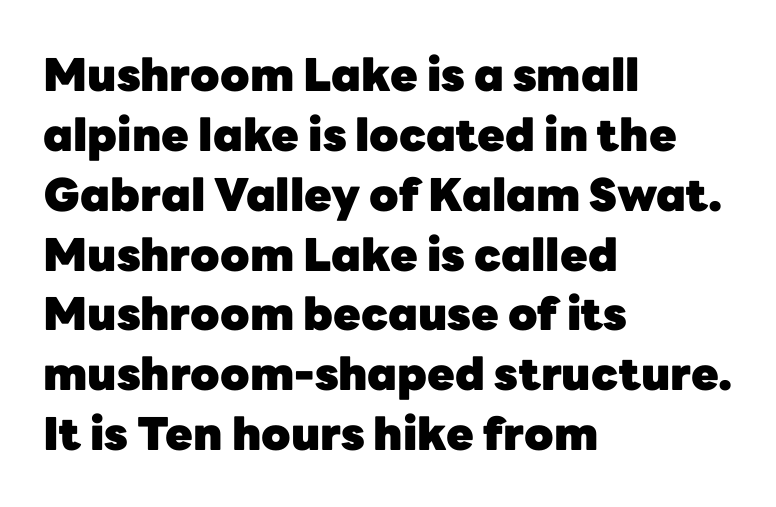
All the whitespace from short lines collects on the right. Inter-character spacing is left at the font's built-in metrics. The face used here is proportionally spaced, like ordinary book or web type. Each new line begins a customary step beneath the previous one. A dark, heavy texture on the line: the type is bold. Nope, no serifs anywhere on these letters.
